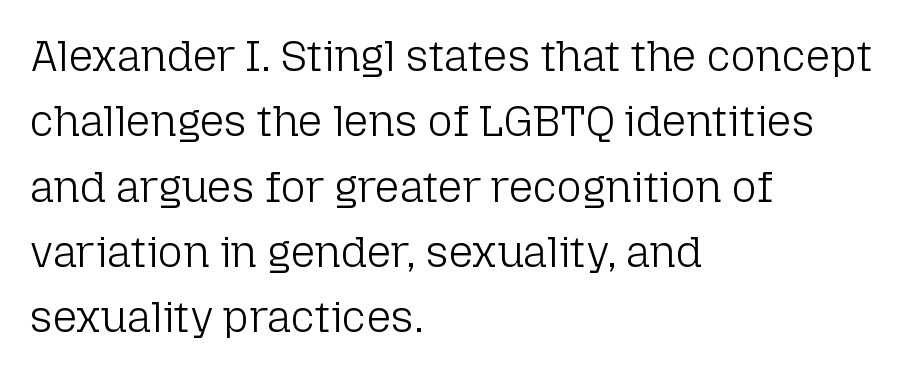
Note: no serifs on the glyphs. The letters sit at their default tracking, neither squeezed nor spread. Is this a heavy cut? Hardly; it is regular or lighter. The designer left line spacing at the default.
